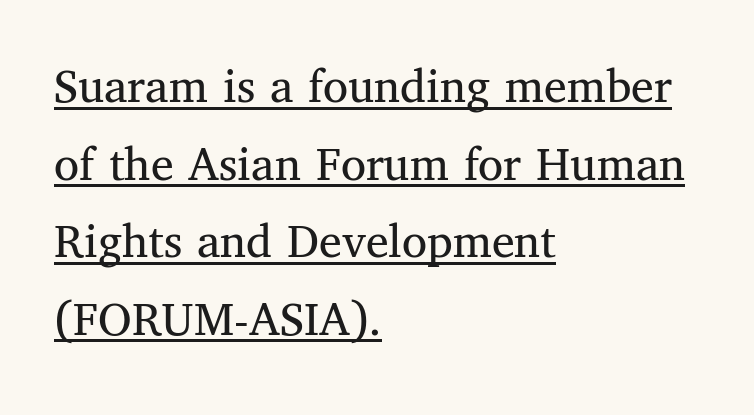
{"serif": "yes", "italic": "no", "bold": "no", "weight": "regular", "width": "normal", "stroke_contrast": "medium", "x_height": "medium", "monospaced": "no", "underline": "yes", "align": "left", "line_spacing": "normal", "line_spacing_ratio": 1.52, "letter_spacing": "normal", "letter_spacing_em": 0.0, "glyph_px": 51}
